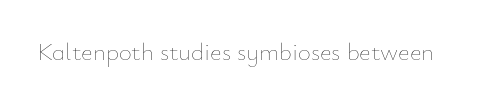
Q: Is the text bold? A: No.
Q: Is the text italic (slanted)? A: No, it is upright.
Q: Is the text underlined? A: No.
Q: Is the spacing between letters normal or unusually wide? A: Normal.
